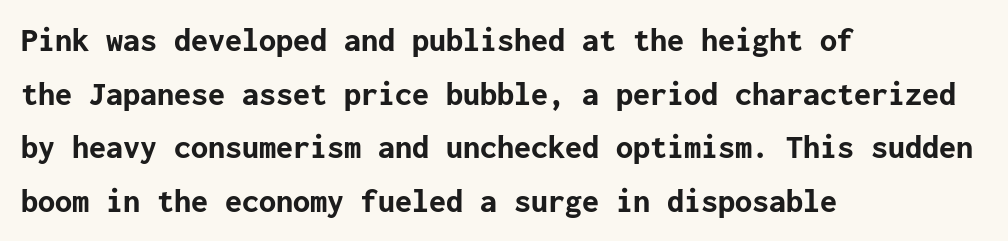
{"serif": "no", "italic": "no", "bold": "yes", "weight": "bold", "width": "normal", "stroke_contrast": "low", "x_height": "medium", "underline": "no", "align": "left", "line_spacing": "normal", "line_spacing_ratio": 1.58, "letter_spacing": "normal", "letter_spacing_em": 0.0, "glyph_px": 34}
